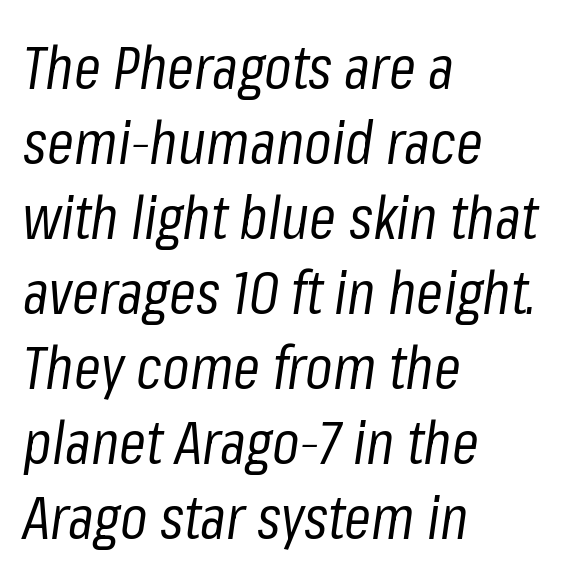
This rendering features lettering with no underline. Tracking value appears to be zero — textbook default spacing. Is this a fixed-width face? No — the glyphs have proportional, varying widths. These lines stack with their left ends in a neat column. The font is comparable to plain body text, perhaps lighter.
